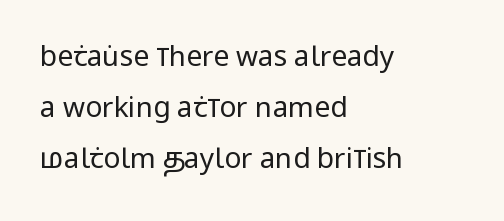
The image shows 28 px regular-weight, condensed sans-serif type, upright; set left-aligned, line spacing 1.83x, normal letter spacing, not underlined; low stroke contrast and a large x-height.
